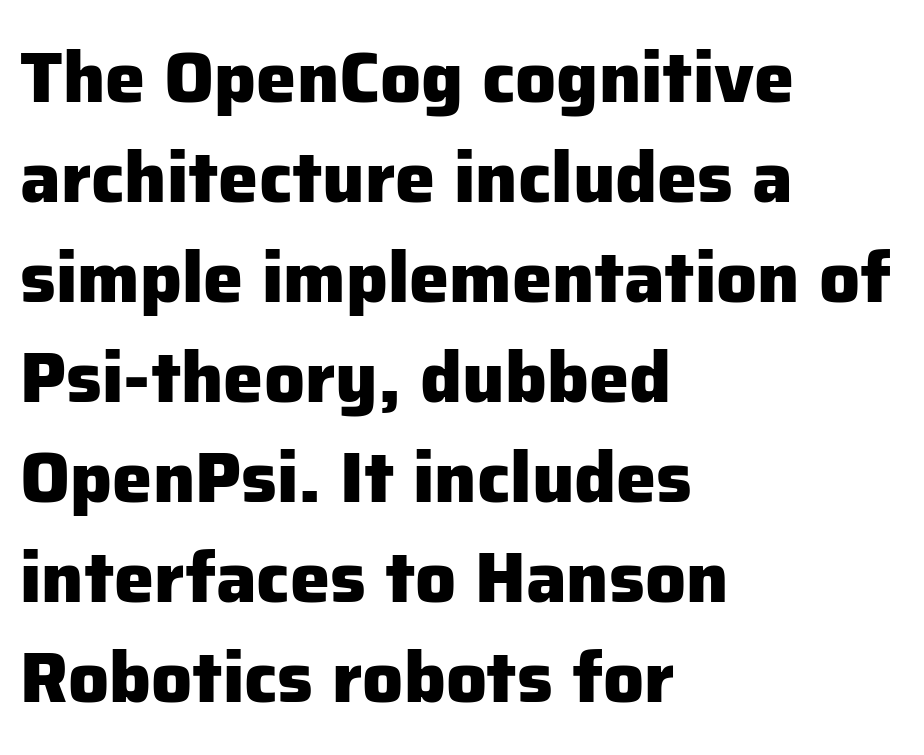
The image shows 72 px heavy sans-serif type, upright; set left-aligned, normal line spacing (1.39x), normal letter spacing, not underlined; low stroke contrast and a medium x-height.
